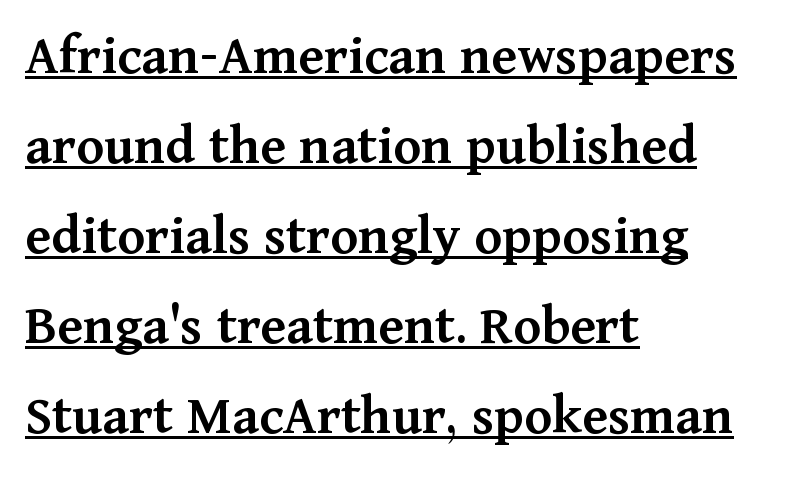
Q: Is the text bold? A: Semi-bold.
Q: Is the text italic (slanted)? A: No, it is upright.
Q: Is the typeface a serif or a sans-serif typeface? A: Serif.
Q: Is the text underlined? A: Yes.
Q: How is the paragraph aligned? A: Left-aligned.
Q: Is the spacing between letters normal or unusually wide? A: Normal.
Q: Is the spacing between lines tight, normal or loose? A: Normal.
Q: Width (condensed, normal, or wide)? A: Normal.
Q: Stroke contrast? A: Medium.
Q: x-height? A: Medium.
Q: Monospaced? A: No.
